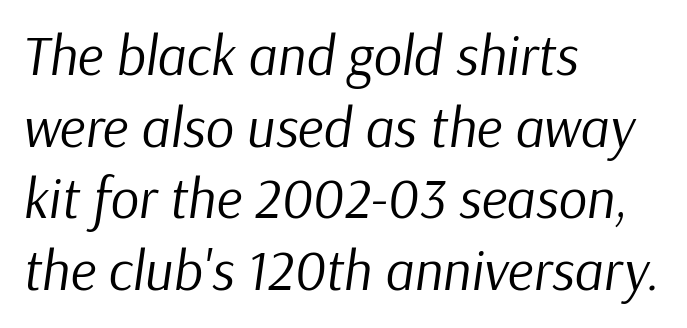
{"italic": "yes", "lean": "right", "slant_degrees": 9, "bold": "no", "weight": "regular", "width": "normal", "stroke_contrast": "low", "x_height": "medium", "monospaced": "no", "underline": "no", "align": "left", "line_spacing": "normal", "line_spacing_ratio": 1.28, "letter_spacing": "normal", "letter_spacing_em": 0.0, "glyph_px": 56}
